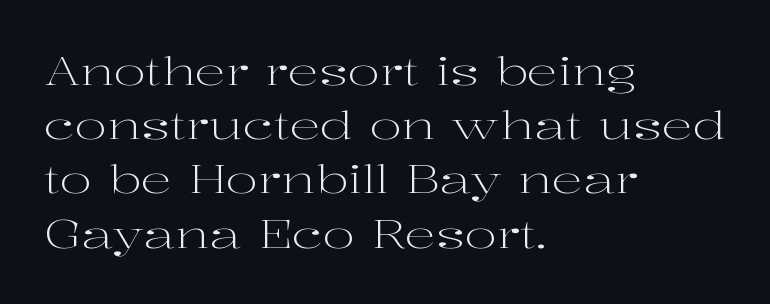
The rag falls on the right side of this text block. What's the leading like? Ordinary, nothing unusual. No heavy texture on the line: the type isn't bold. The zone under the glyphs is completely vacant. In terms of letterspacing, this is plain default setting. This sample uses a serif face.
